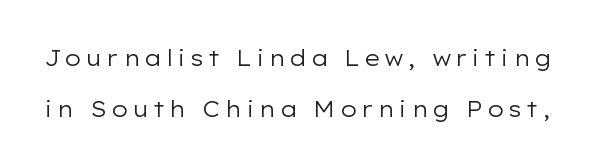
Q: Is the text bold? A: No.
Q: Is the text italic (slanted)? A: No, it is upright.
Q: Is the text underlined? A: No.
Q: Is the spacing between lines tight, normal or loose? A: Loose.
